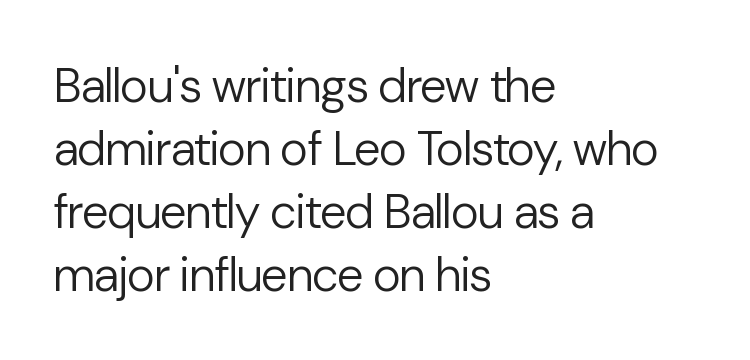
The ragged edge is on the right, which tells us the setting is flush left. Type style note: lacks serifs. A typesetter would call this zero additional tracking. The strokes are not fattened; the text isn't bold. Clear beneath every line of the passage.
